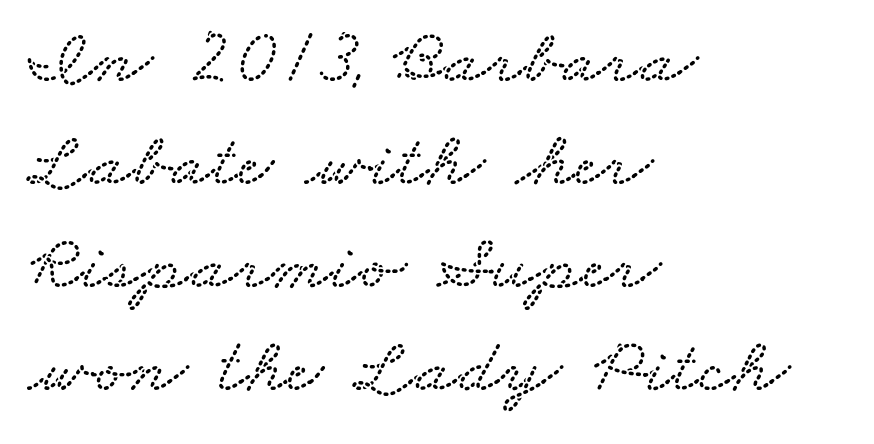
{"width": "wide", "stroke_contrast": "low", "x_height": "small", "monospaced": "no", "underline": "no", "align": "left", "line_spacing": "normal", "line_spacing_ratio": 1.32, "letter_spacing": "normal", "letter_spacing_em": 0.0, "glyph_px": 78}
